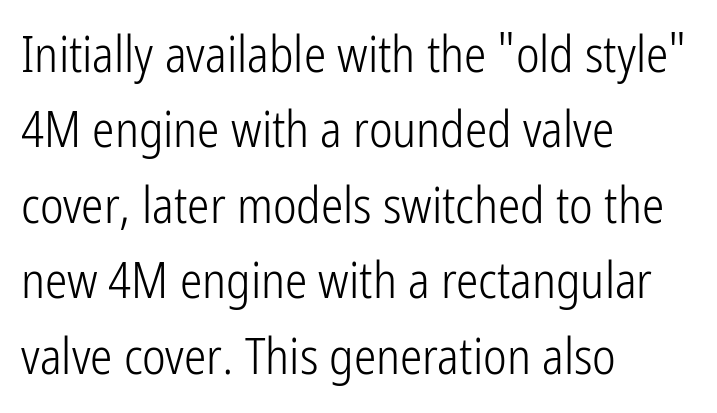
The image shows 50 px light, condensed sans-serif type, upright; set left-aligned, normal line spacing (1.51x), normal letter spacing, not underlined; low stroke contrast and a medium x-height.
